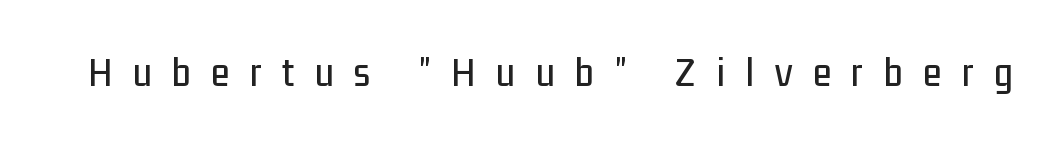
Q: Is the text italic (slanted)? A: No, it is upright.
Q: Is the typeface a serif or a sans-serif typeface? A: Sans-serif.
Q: Is the text underlined? A: No.
Q: Is the spacing between letters normal or unusually wide? A: Unusually wide.
Q: Width (condensed, normal, or wide)? A: Condensed.
Q: Stroke contrast? A: Low.
Q: x-height? A: Medium.
Q: Monospaced? A: No.
